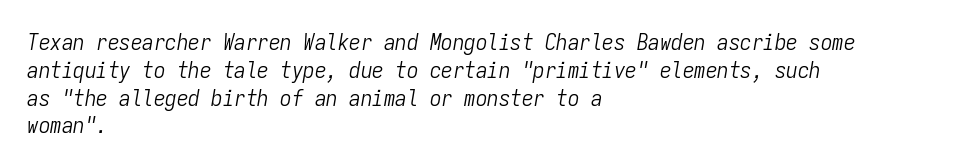
Only glyphs here, with clear space below each row. Line beginnings align vertically; line endings do not. Stroke mass is kept to a normal reading level or below. Characters follow at the spacing the type designer built in. The letters are slanted; this is an italic face.
